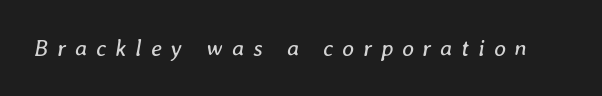
The image shows 23 px text type, italic (leaning right); set unusually wide letter spacing (+0.39 em), not underlined.
